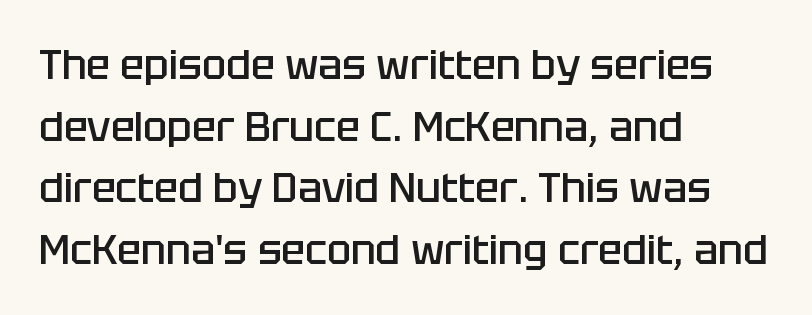
The image shows 40 px semibold sans-serif type, upright; set left-aligned, normal line spacing (1.54x), normal letter spacing, not underlined; low stroke contrast and a large x-height.
